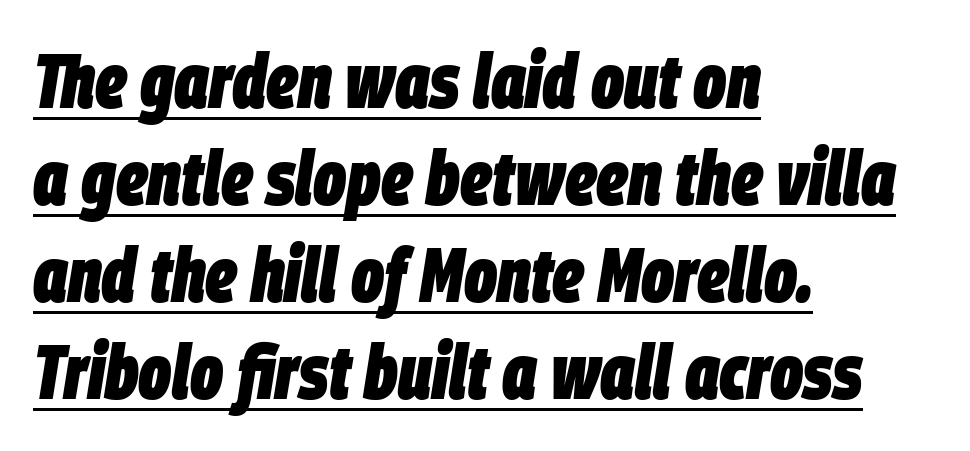
The image shows 77 px heavy, condensed type, italic (leaning right); set left-aligned, normal line spacing (1.26x), normal letter spacing, underlined; low stroke contrast and a large x-height.
